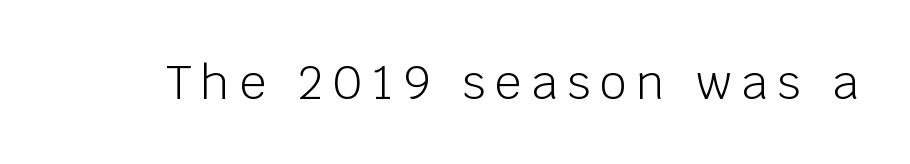
{"serif": "no", "italic": "no", "bold": "no", "weight": "light", "width": "normal", "stroke_contrast": "low", "x_height": "large", "monospaced": "no", "underline": "no", "letter_spacing": "wide", "letter_spacing_em": 0.21, "glyph_px": 47}
